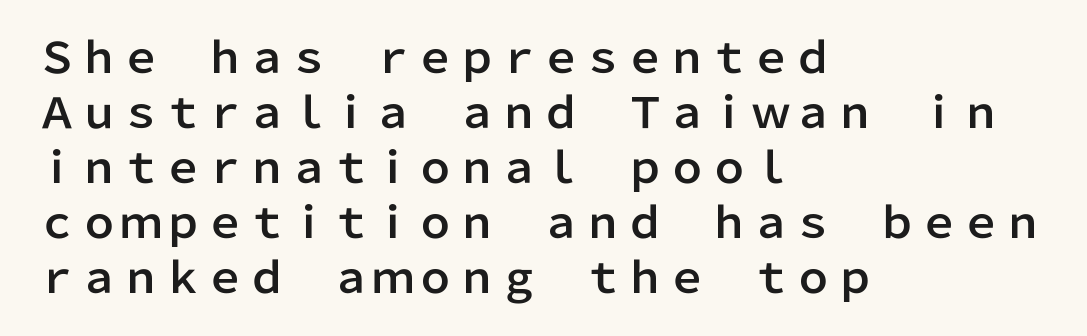
Q: Is the text italic (slanted)? A: No, it is upright.
Q: Is the typeface a serif or a sans-serif typeface? A: Sans-serif.
Q: Is the text underlined? A: No.
Q: How is the paragraph aligned? A: Left-aligned.
Q: Is the spacing between letters normal or unusually wide? A: Normal.
Q: Is the spacing between lines tight, normal or loose? A: Normal.
Q: Width (condensed, normal, or wide)? A: Normal.
Q: Stroke contrast? A: Low.
Q: x-height? A: Medium.
Q: Monospaced? A: No.
